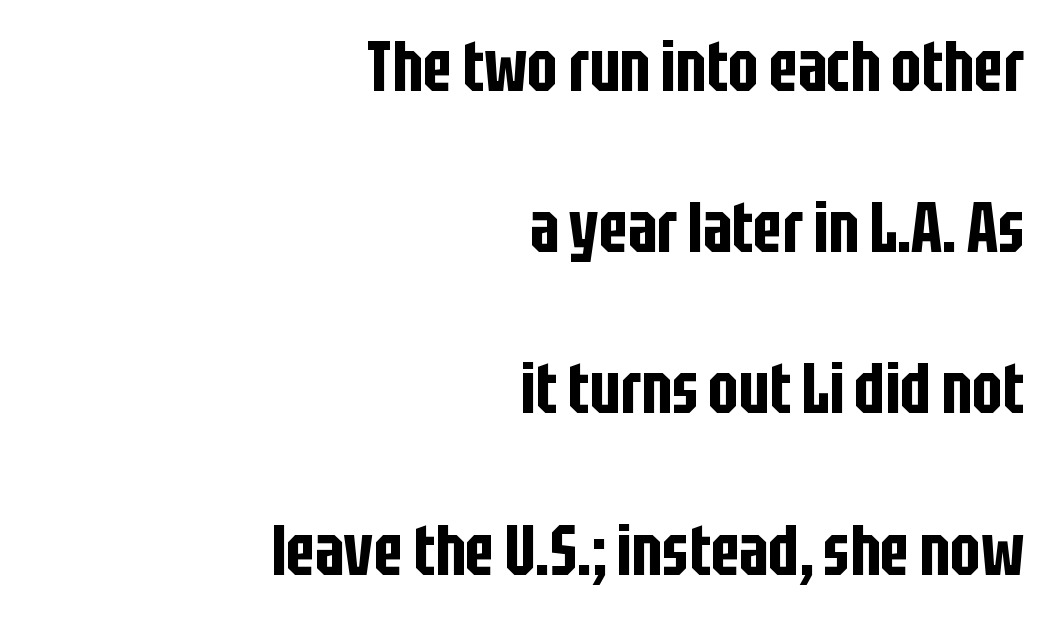
The image shows 71 px condensed sans-serif type, upright; set right-aligned, loose line spacing (2.27x), normal letter spacing, not underlined; low stroke contrast and a large x-height.
